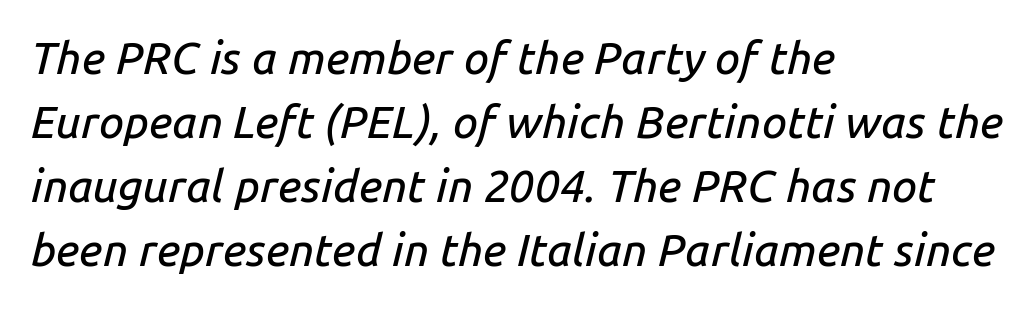
The image shows 45 px text type, italic (leaning right); set left-aligned, normal line spacing (1.42x), normal letter spacing, not underlined; low stroke contrast and a medium x-height.
